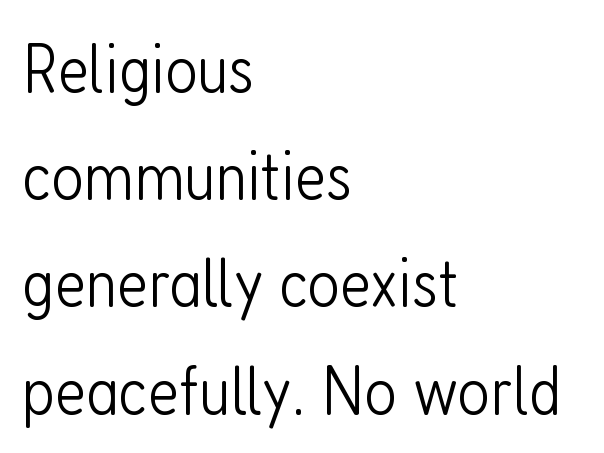
{"serif": "no", "italic": "no", "bold": "no", "weight": "light", "width": "condensed", "stroke_contrast": "low", "x_height": "medium", "monospaced": "no", "underline": "no", "align": "left", "line_spacing": "normal", "line_spacing_ratio": 1.51, "letter_spacing": "normal", "letter_spacing_em": 0.0, "glyph_px": 71}
